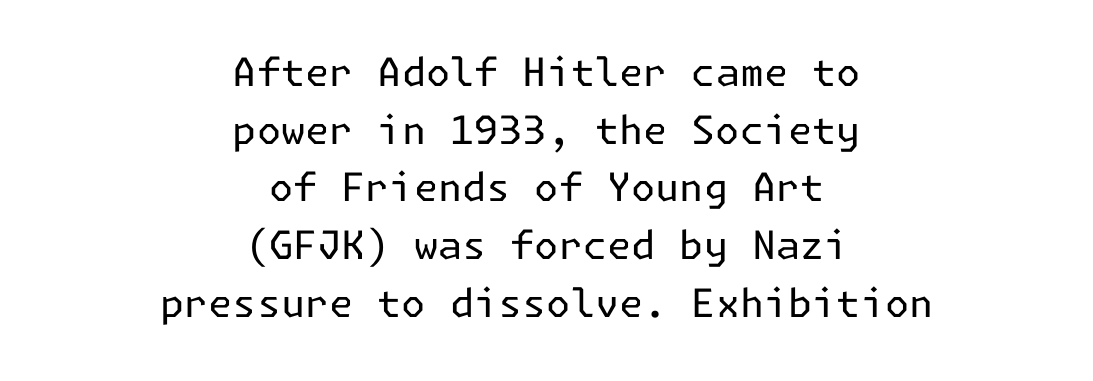
Q: Is the text bold? A: No.
Q: Is the text italic (slanted)? A: No, it is upright.
Q: Is the typeface a serif or a sans-serif typeface? A: Sans-serif.
Q: Is the text underlined? A: No.
Q: How is the paragraph aligned? A: Centered.
Q: Is the spacing between letters normal or unusually wide? A: Normal.
Q: Is the spacing between lines tight, normal or loose? A: Normal.
Q: Width (condensed, normal, or wide)? A: Normal.
Q: Stroke contrast? A: Low.
Q: x-height? A: Medium.
